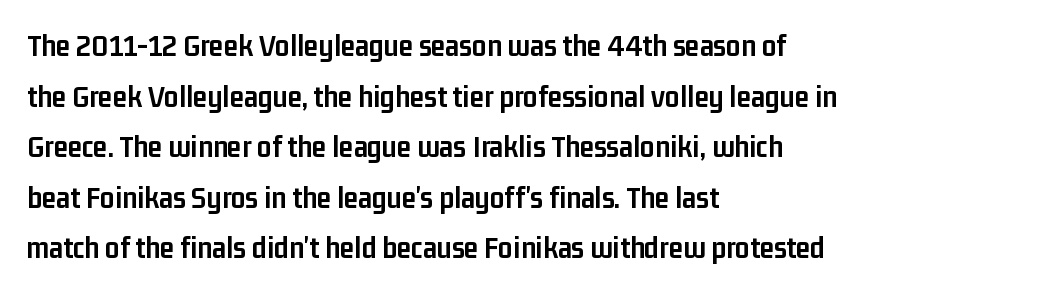
The image shows 32 px semibold, condensed sans-serif type, upright; set left-aligned, normal line spacing (1.58x), normal letter spacing, not underlined; low stroke contrast and a medium x-height.
